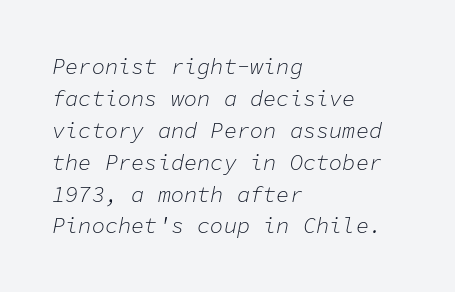
{"italic": "yes", "lean": "right", "slant_degrees": 11, "bold": "no", "underline": "no", "align": "left", "line_spacing": "normal", "line_spacing_ratio": 1.45, "letter_spacing": "normal", "letter_spacing_em": 0.0, "glyph_px": 22}
